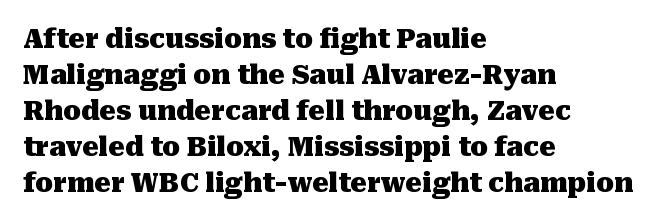
Weight: bold. Inter-character spacing is left at the font's built-in metrics. Check the space under the baseline: it is left empty. These lines sit exactly where default settings would place them. Compared with a centered layout, this one pins lines to the left instead.
